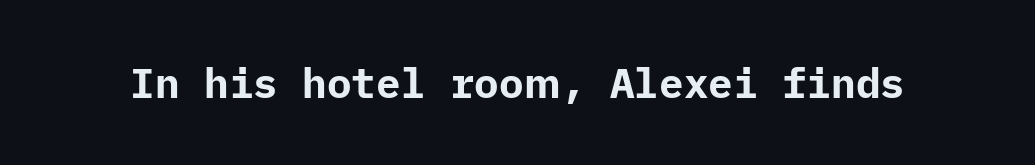
{"serif": "no", "italic": "no", "bold": "yes", "weight": "bold", "width": "normal", "stroke_contrast": "low", "x_height": "medium", "underline": "no", "letter_spacing": "normal", "letter_spacing_em": 0.0, "glyph_px": 41}
